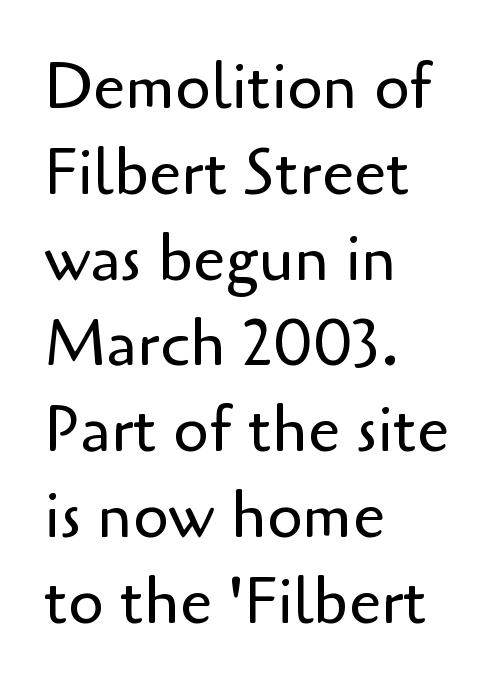
Q: Is the text bold? A: No.
Q: Is the text italic (slanted)? A: No, it is upright.
Q: Is the typeface a serif or a sans-serif typeface? A: Sans-serif.
Q: Is the text underlined? A: No.
Q: How is the paragraph aligned? A: Left-aligned.
Q: Is the spacing between letters normal or unusually wide? A: Normal.
Q: Is the spacing between lines tight, normal or loose? A: Normal.
Q: Width (condensed, normal, or wide)? A: Normal.
Q: Stroke contrast? A: Low.
Q: x-height? A: Small.
Q: Monospaced? A: No.
